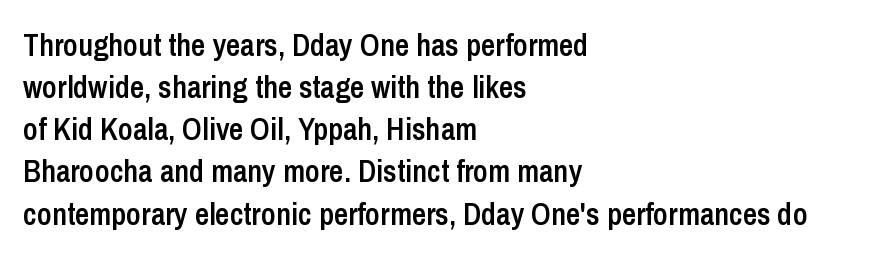
Q: Is the text bold? A: Semi-bold.
Q: Is the text italic (slanted)? A: No, it is upright.
Q: Is the typeface a serif or a sans-serif typeface? A: Sans-serif.
Q: Is the text underlined? A: No.
Q: How is the paragraph aligned? A: Left-aligned.
Q: Is the spacing between letters normal or unusually wide? A: Normal.
Q: Is the spacing between lines tight, normal or loose? A: Normal.
Q: Width (condensed, normal, or wide)? A: Condensed.
Q: Stroke contrast? A: Low.
Q: x-height? A: Medium.
Q: Monospaced? A: No.
